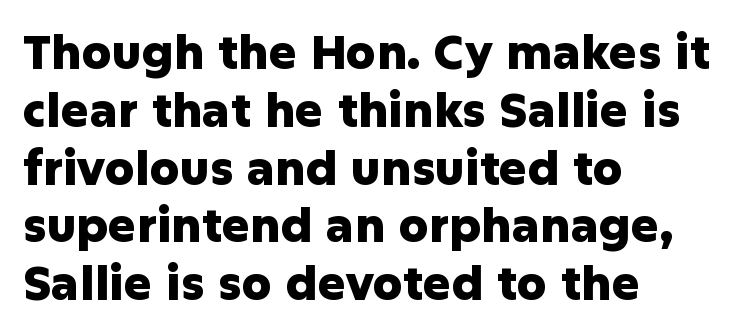
{"serif": "no", "italic": "no", "bold": "yes", "weight": "heavy", "width": "normal", "stroke_contrast": "low", "x_height": "medium", "monospaced": "no", "underline": "no", "align": "left", "line_spacing_ratio": 1.23, "letter_spacing": "normal", "letter_spacing_em": 0.0, "glyph_px": 47}
